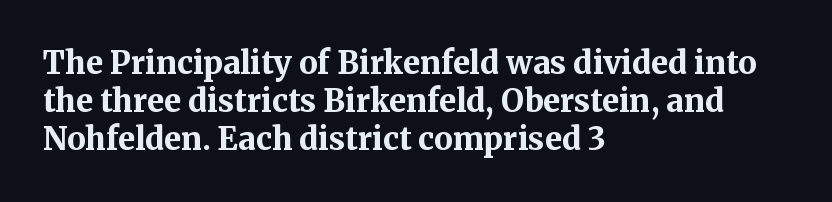
Q: Is the text bold? A: Yes.
Q: Is the text italic (slanted)? A: No, it is upright.
Q: Is the typeface a serif or a sans-serif typeface? A: Serif.
Q: Is the text underlined? A: No.
Q: How is the paragraph aligned? A: Left-aligned.
Q: Is the spacing between letters normal or unusually wide? A: Normal.
Q: Width (condensed, normal, or wide)? A: Normal.
Q: Stroke contrast? A: Medium.
Q: x-height? A: Medium.
Q: Monospaced? A: No.
